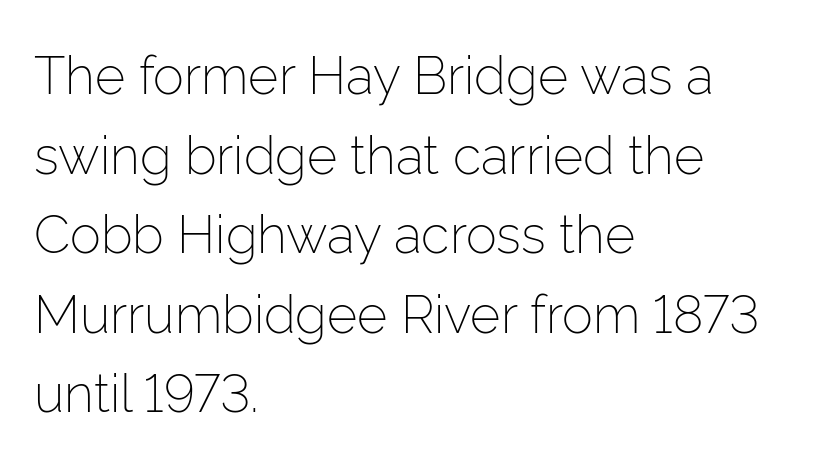
One glance says typical: line gaps are just what's usual. Where is the straight margin? On the left. The letterforms sit at book weight or below. Tall strokes in this sample are plumb rather than angled. Honestly, there is no underline to notice here at all. Typographically, this falls in the sans-serif category.
